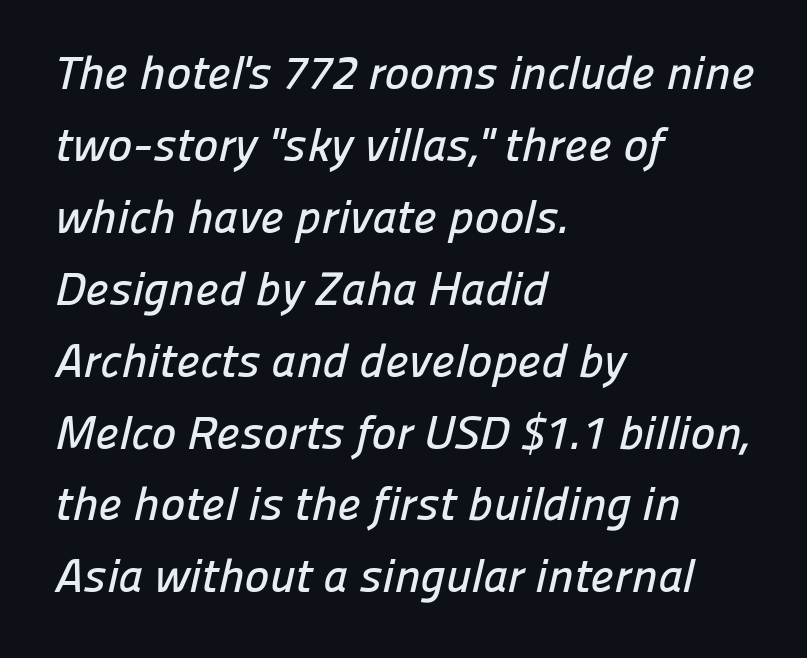
Note the varied advance widths — an 'i' is clearly narrower than an 'm'. Stroke terminals: plain, sans-serif. Honestly, the row spacing looks completely unremarkable. Decoration check: the copy has no underline.
